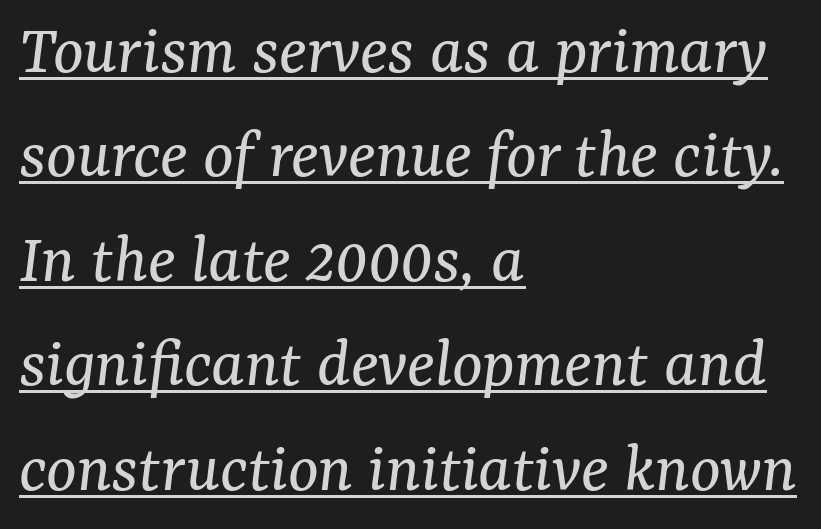
Q: Is the text bold? A: No.
Q: Is the text italic (slanted)? A: Yes, it leans right by about 7 degrees.
Q: Is the typeface a serif or a sans-serif typeface? A: Serif.
Q: Is the text underlined? A: Yes.
Q: How is the paragraph aligned? A: Left-aligned.
Q: Is the spacing between letters normal or unusually wide? A: Normal.
Q: Is the spacing between lines tight, normal or loose? A: Normal.
Q: Width (condensed, normal, or wide)? A: Normal.
Q: Stroke contrast? A: Medium.
Q: x-height? A: Medium.
Q: Monospaced? A: No.
